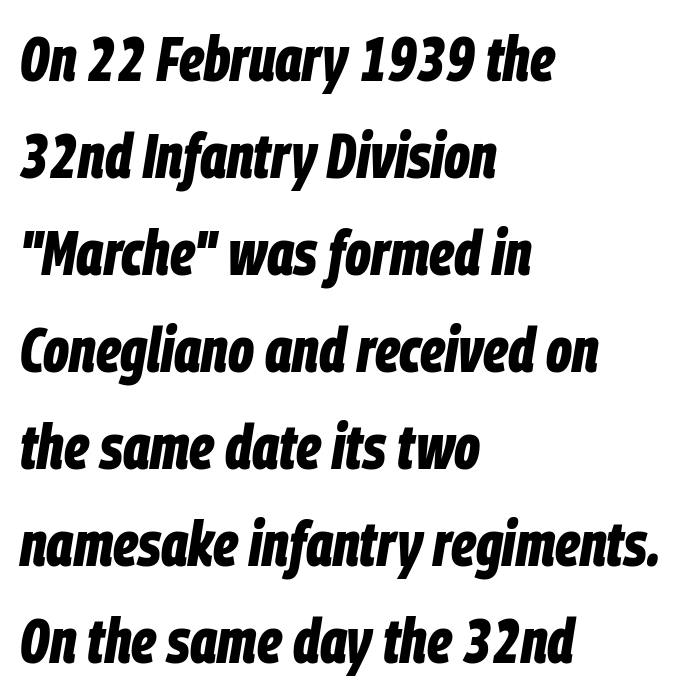
{"italic": "yes", "lean": "right", "slant_degrees": 9, "bold": "yes", "weight": "bold", "width": "condensed", "stroke_contrast": "low", "x_height": "large", "monospaced": "no", "underline": "no", "align": "left", "line_spacing": "normal", "line_spacing_ratio": 1.54, "letter_spacing": "normal", "letter_spacing_em": 0.0, "glyph_px": 63}
